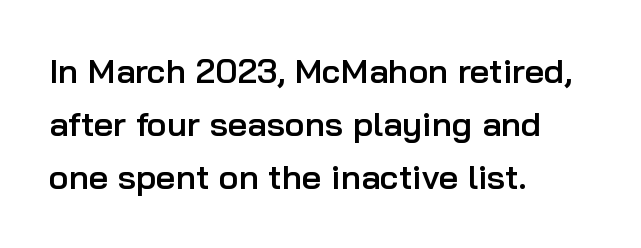
The image shows 34 px semibold sans-serif type, upright; set left-aligned, normal line spacing (1.56x), normal letter spacing, not underlined; low stroke contrast and a medium x-height.
